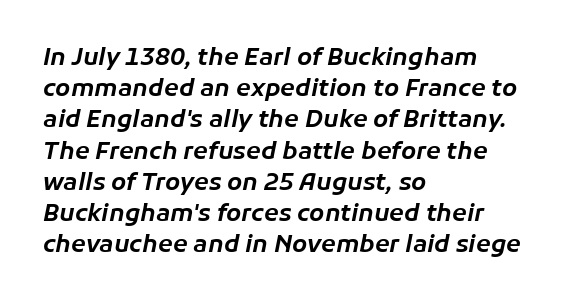
{"italic": "yes", "lean": "right", "slant_degrees": 11, "underline": "no", "align": "left", "line_spacing": "normal", "line_spacing_ratio": 1.3, "letter_spacing": "normal", "letter_spacing_em": 0.0, "glyph_px": 24}
